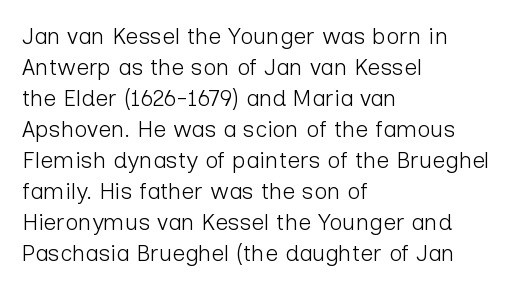
The image shows 23 px text type, upright; set left-aligned, normal line spacing (1.35x), normal letter spacing, not underlined.
